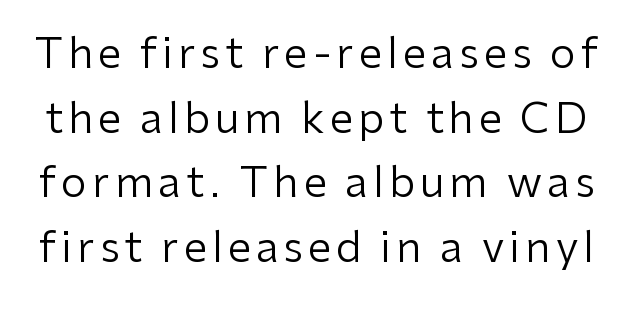
{"serif": "no", "italic": "no", "bold": "no", "weight": "regular", "width": "normal", "stroke_contrast": "low", "x_height": "medium", "monospaced": "no", "underline": "no", "line_spacing": "normal", "line_spacing_ratio": 1.54, "glyph_px": 42}
